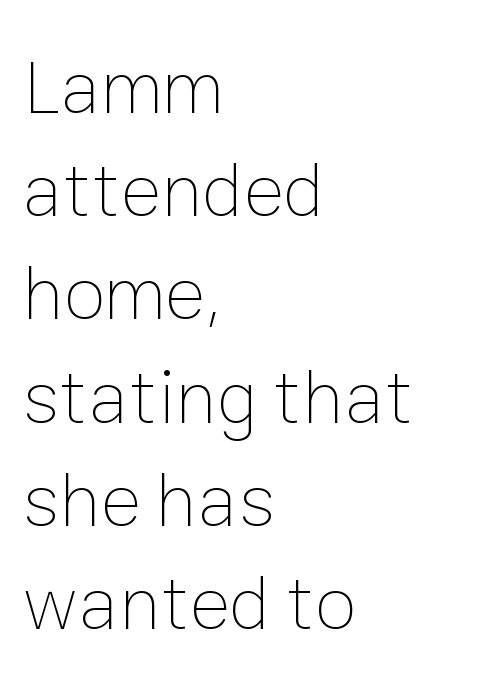
The image shows 77 px thin type, upright; set left-aligned, normal line spacing (1.34x), normal letter spacing, not underlined; low stroke contrast and a medium x-height.
